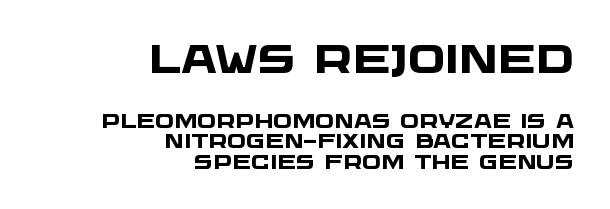
The image shows 40 px heavy, wide sans-serif type; set right-aligned, tight line spacing (1.02x), normal letter spacing, not underlined; the first (top) block is 2.0x larger; low stroke contrast and a large x-height.
